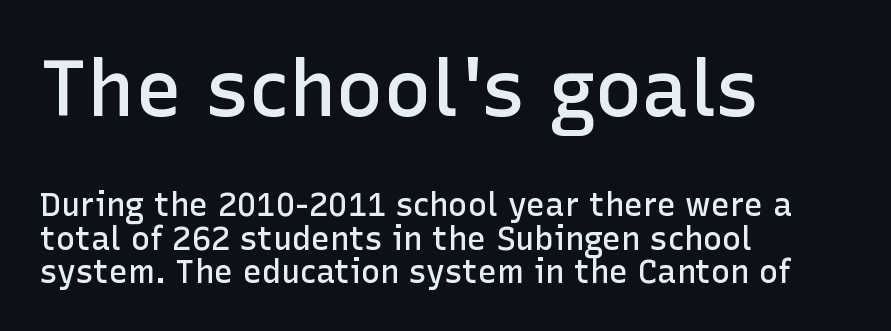
{"serif": "no", "italic": "no", "bold": "semi", "weight": "semibold", "width": "normal", "stroke_contrast": "low", "x_height": "medium", "monospaced": "no", "underline": "no", "align": "left", "line_spacing": "tight", "line_spacing_ratio": 1.04, "letter_spacing": "normal", "letter_spacing_em": 0.0, "larger_block": "first", "size_ratio": 2.47, "glyph_px": 79}
